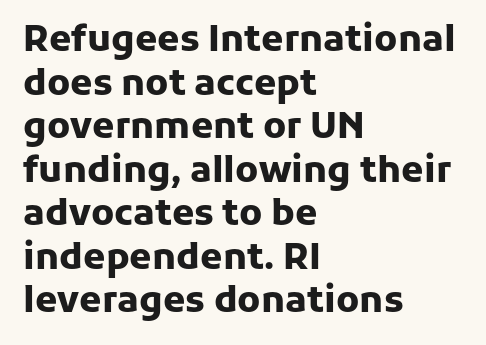
The image shows 36 px heavy sans-serif type, upright; set left-aligned, line spacing 1.21x, normal letter spacing, not underlined; low stroke contrast and a medium x-height.
